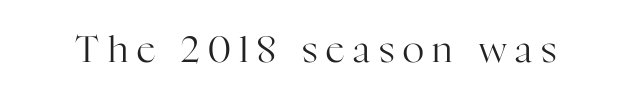
A typesetter would label this face a serif. Do the letters lean? They stand straight. The passage shown has open, widely tracked lettering throughout. Stems and bowls with no extra thickness — not bold. Glance below the letters and you will spot only blank space.
